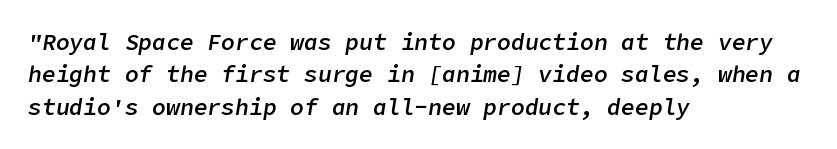
{"italic": "yes", "lean": "right", "slant_degrees": 9, "bold": "semi", "underline": "no", "align": "left", "line_spacing": "normal", "line_spacing_ratio": 1.41, "letter_spacing": "normal", "letter_spacing_em": 0.0, "glyph_px": 23}
